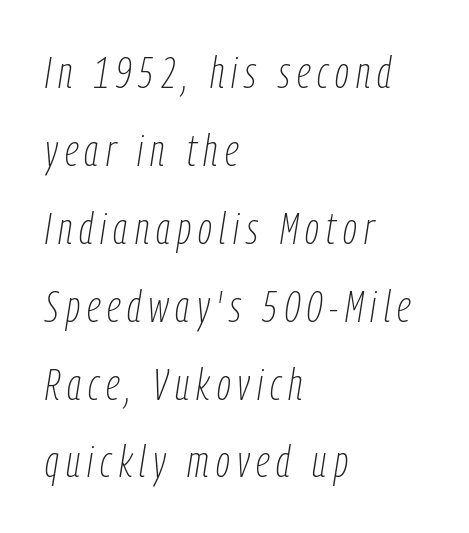
{"italic": "yes", "lean": "right", "slant_degrees": 9, "bold": "no", "weight": "thin", "width": "condensed", "stroke_contrast": "low", "x_height": "medium", "monospaced": "no", "underline": "no", "align": "left", "line_spacing_ratio": 1.77, "glyph_px": 44}
